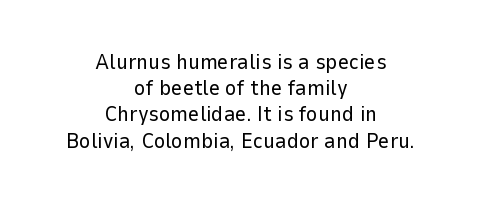
Q: Is the text bold? A: No.
Q: Is the text italic (slanted)? A: No, it is upright.
Q: Is the text underlined? A: No.
Q: How is the paragraph aligned? A: Centered.
Q: Is the spacing between letters normal or unusually wide? A: Normal.
